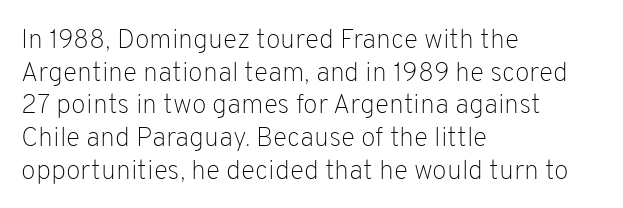
Q: Is the text bold? A: No.
Q: Is the text italic (slanted)? A: No, it is upright.
Q: Is the text underlined? A: No.
Q: How is the paragraph aligned? A: Left-aligned.
Q: Is the spacing between letters normal or unusually wide? A: Normal.
